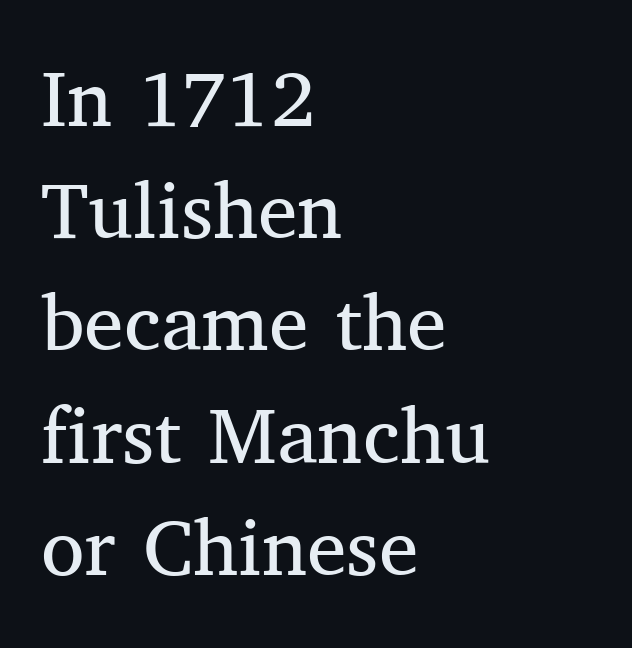
The image shows 79 px regular-weight serif type, upright; set left-aligned, normal line spacing (1.42x), normal letter spacing, not underlined; medium stroke contrast and a medium x-height.
